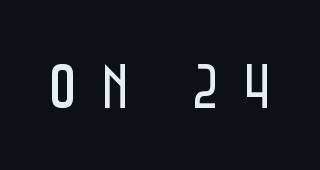
The image shows 64 px regular-weight, condensed sans-serif type, upright; set unusually wide letter spacing (+0.4 em), not underlined; low stroke contrast and a large x-height.
